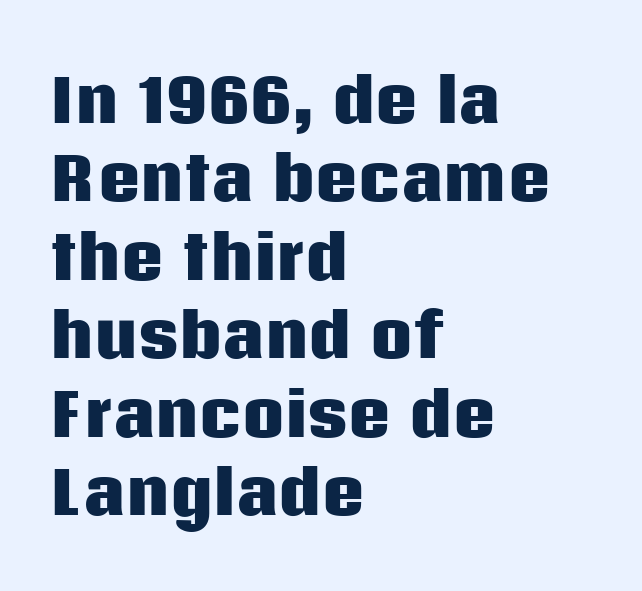
The image shows 59 px heavy sans-serif type, upright; set left-aligned, normal line spacing (1.33x), normal letter spacing, not underlined; low stroke contrast and a large x-height.
